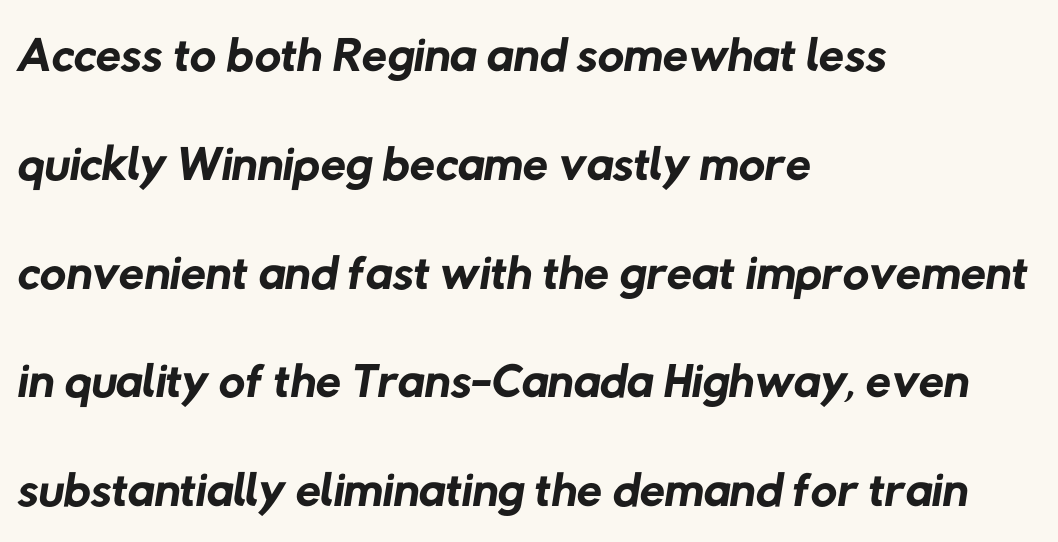
Q: Is the text bold? A: No.
Q: Is the typeface a serif or a sans-serif typeface? A: Sans-serif.
Q: Is the text underlined? A: No.
Q: How is the paragraph aligned? A: Left-aligned.
Q: Is the spacing between letters normal or unusually wide? A: Normal.
Q: Is the spacing between lines tight, normal or loose? A: Normal.
Q: Width (condensed, normal, or wide)? A: Normal.
Q: Stroke contrast? A: Low.
Q: x-height? A: Medium.
Q: Monospaced? A: No.
